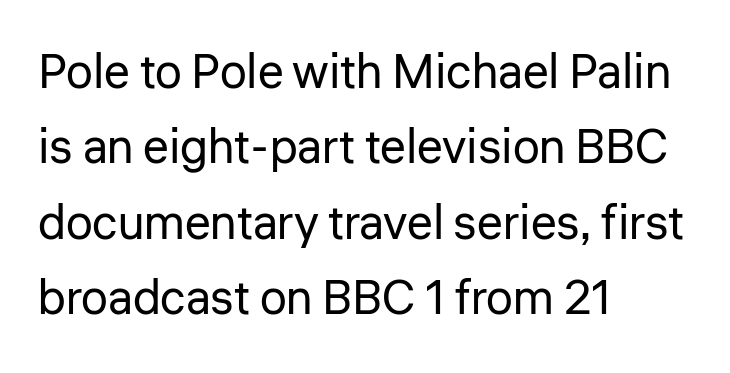
{"serif": "no", "italic": "no", "bold": "no", "weight": "regular", "width": "normal", "stroke_contrast": "low", "x_height": "medium", "monospaced": "no", "underline": "no", "align": "left", "line_spacing": "normal", "line_spacing_ratio": 1.57, "letter_spacing": "normal", "letter_spacing_em": 0.0, "glyph_px": 48}
